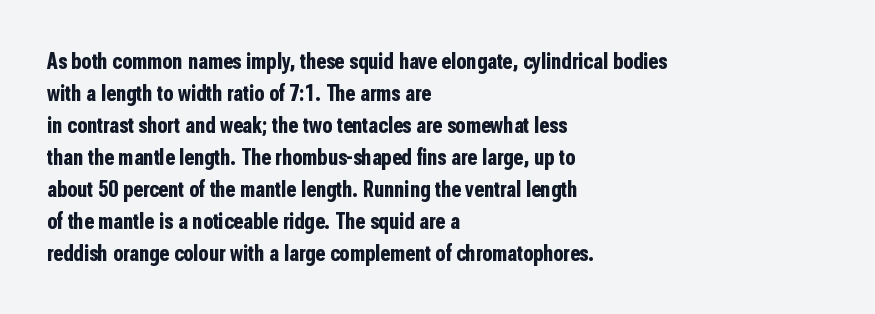
The image shows 23 px bold type, upright; set left-aligned, normal line spacing (1.39x), normal letter spacing, not underlined.
